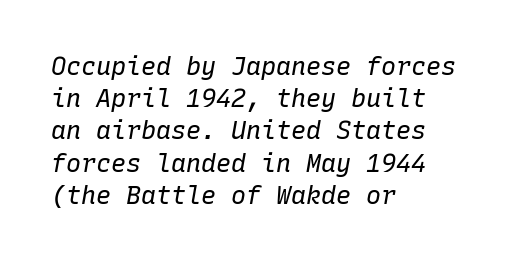
Q: Is the text bold? A: No.
Q: Is the text italic (slanted)? A: Yes, it leans right by about 10 degrees.
Q: Is the text underlined? A: No.
Q: How is the paragraph aligned? A: Left-aligned.
Q: Is the spacing between letters normal or unusually wide? A: Normal.
Q: Is the spacing between lines tight, normal or loose? A: Normal.
